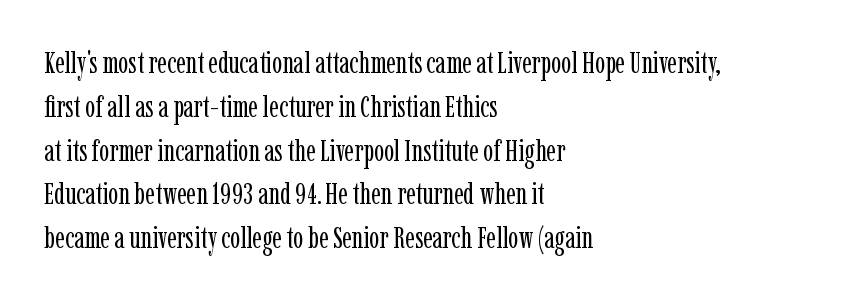
The image shows 30 px regular-weight, condensed serif type, upright; set left-aligned, normal line spacing (1.46x), normal letter spacing, not underlined; low stroke contrast and a medium x-height.
